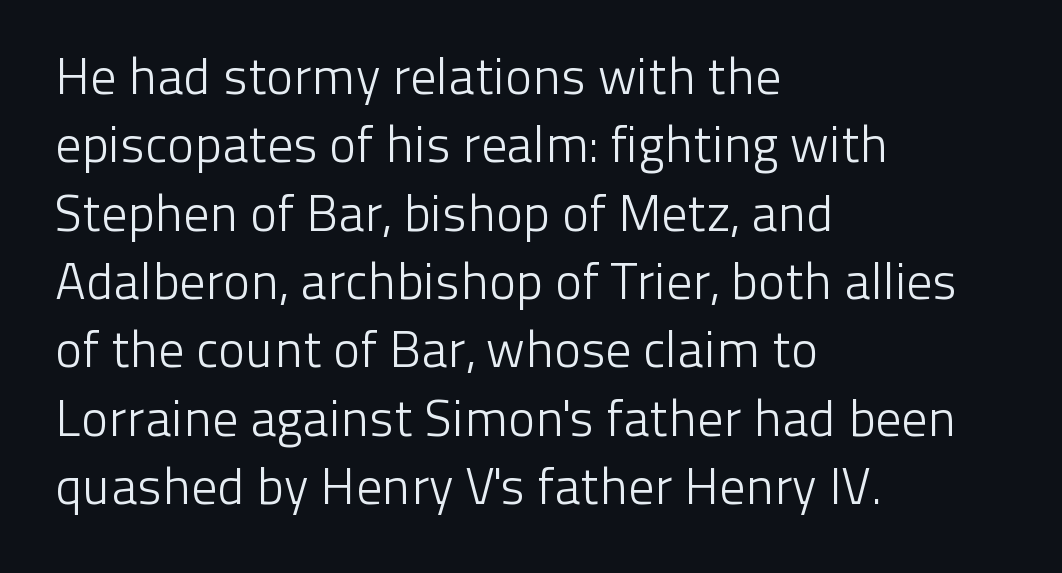
Q: Is the text bold? A: No.
Q: Is the text italic (slanted)? A: No, it is upright.
Q: Is the typeface a serif or a sans-serif typeface? A: Sans-serif.
Q: Is the text underlined? A: No.
Q: How is the paragraph aligned? A: Left-aligned.
Q: Is the spacing between letters normal or unusually wide? A: Normal.
Q: Is the spacing between lines tight, normal or loose? A: Normal.
Q: Width (condensed, normal, or wide)? A: Normal.
Q: Stroke contrast? A: Low.
Q: x-height? A: Medium.
Q: Monospaced? A: No.
